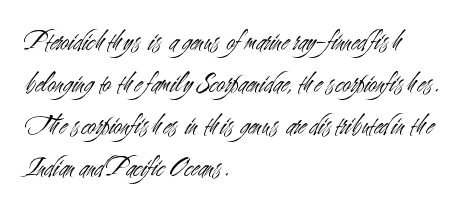
Type without underlining. A student would call this left alignment; a typographer would say flush left, rag right. Look at the bottom of the vertical strokes: they stop flat, with no serifs.
